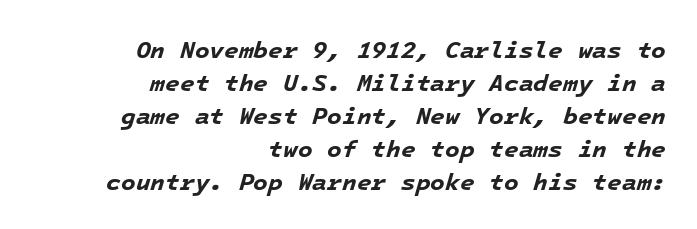
Q: Is the text bold? A: Yes.
Q: Is the text italic (slanted)? A: Yes, it leans right by about 16 degrees.
Q: Is the text underlined? A: No.
Q: How is the paragraph aligned? A: Right-aligned.
Q: Is the spacing between letters normal or unusually wide? A: Normal.
Q: Is the spacing between lines tight, normal or loose? A: Normal.
